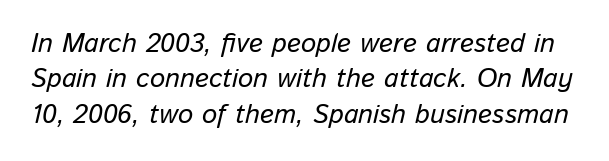
The image shows 27 px text type, italic (leaning right); set normal line spacing (1.31x), normal letter spacing, not underlined.
